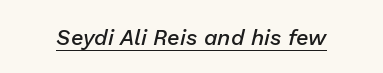
Q: Is the text bold? A: Semi-bold.
Q: Is the text italic (slanted)? A: Yes, it leans right by about 13 degrees.
Q: Is the text underlined? A: Yes.
Q: Is the spacing between letters normal or unusually wide? A: Normal.
